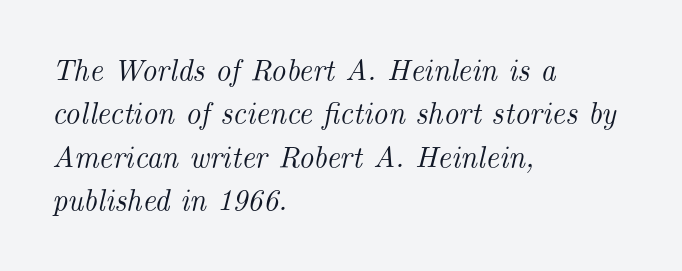
Designer's note — italics engaged. The face used here is rendered with its standard letterfit. You can tell from the footed stems that serif type was used. Anything drawn beneath the words? Only blank space. The passage shown is typed in a proportional face where columns would drift.
